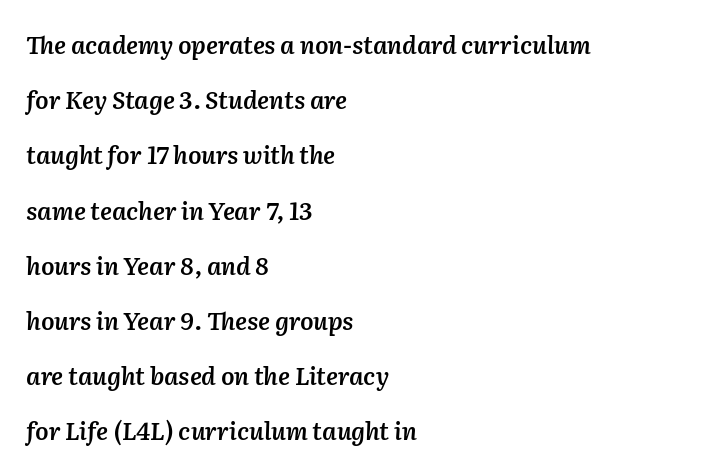
{"italic": "yes", "lean": "right", "slant_degrees": 2, "bold": "semi", "underline": "no", "align": "left", "line_spacing": "loose", "line_spacing_ratio": 2.3, "letter_spacing": "normal", "letter_spacing_em": 0.0, "glyph_px": 24}
